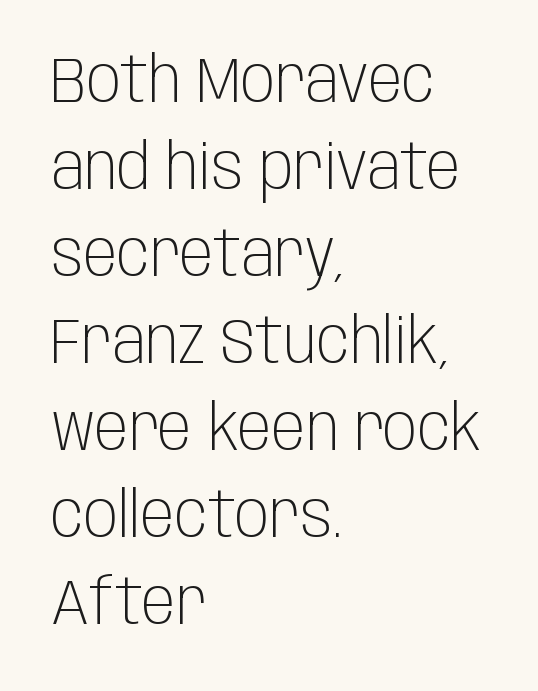
{"serif": "no", "italic": "no", "bold": "no", "weight": "light", "width": "condensed", "stroke_contrast": "low", "x_height": "large", "monospaced": "no", "underline": "no", "align": "left", "line_spacing": "normal", "line_spacing_ratio": 1.38, "letter_spacing": "normal", "letter_spacing_em": 0.0, "glyph_px": 63}
